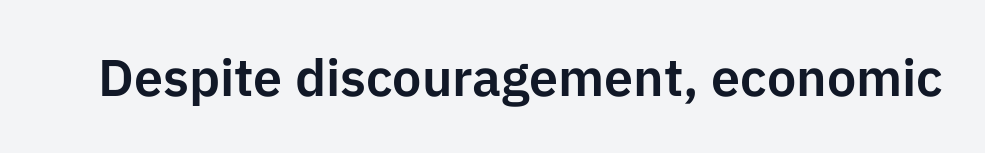
{"serif": "no", "italic": "no", "width": "normal", "stroke_contrast": "low", "x_height": "medium", "monospaced": "no", "underline": "no", "letter_spacing": "normal", "letter_spacing_em": 0.0, "glyph_px": 52}
